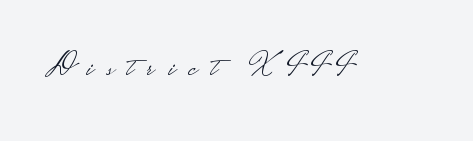
Here the designer chose a conventional face with non-uniform glyph widths. Stroke terminals: plain, sans-serif. Someone cranked the tracking dial way up on this one. The glyphs are unaccompanied by any horizontal stroke below them.
